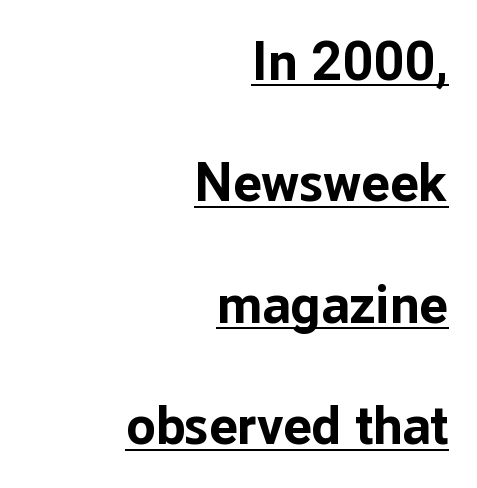
The passage shown stacks its lines with a broad gap. These lines carry a lot of weight — the face is fully bold. A baseline rule has been typeset under these characters. The typography opts for an upright posture over an oblique one.
